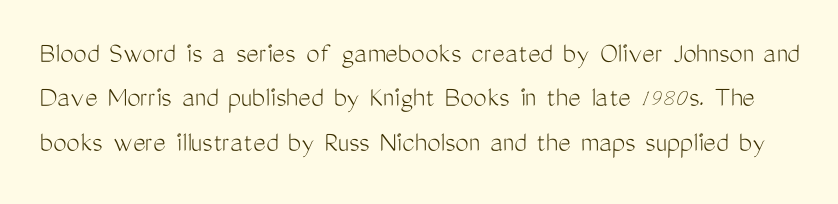
The image shows 30 px light, condensed sans-serif type, upright; set normal line spacing (1.48x), normal letter spacing, not underlined; medium stroke contrast and a medium x-height.
